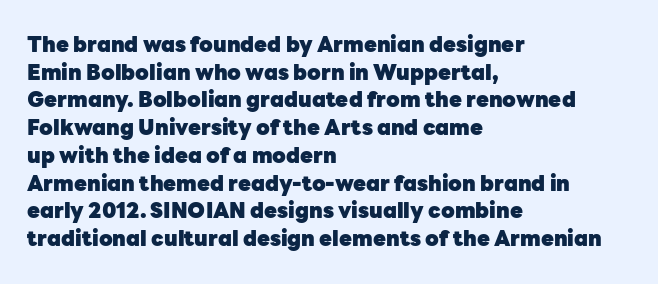
It's the straight-up-and-down kind of type. The words here are not underlined. Summary of vertical rhythm: regular, with standard interline spacing. Alignment: flush left. The rendering keeps characters at their native spacing.
